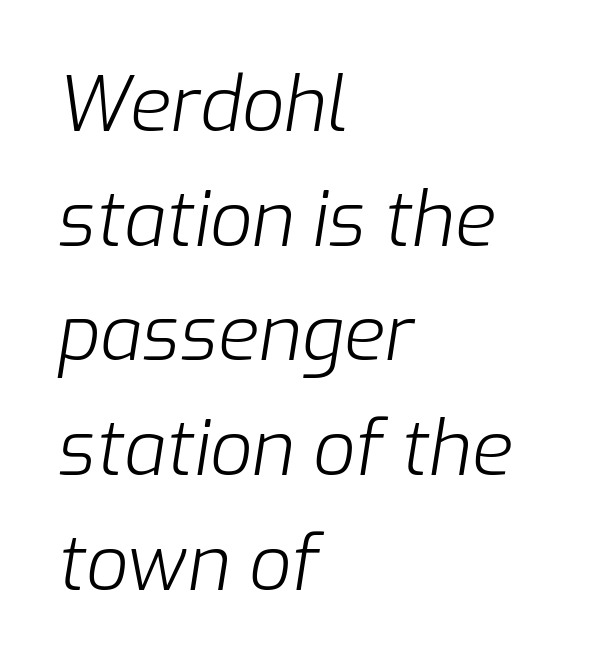
The image shows 75 px light type, italic (leaning right); set left-aligned, normal line spacing (1.53x), normal letter spacing, not underlined; low stroke contrast and a medium x-height.
